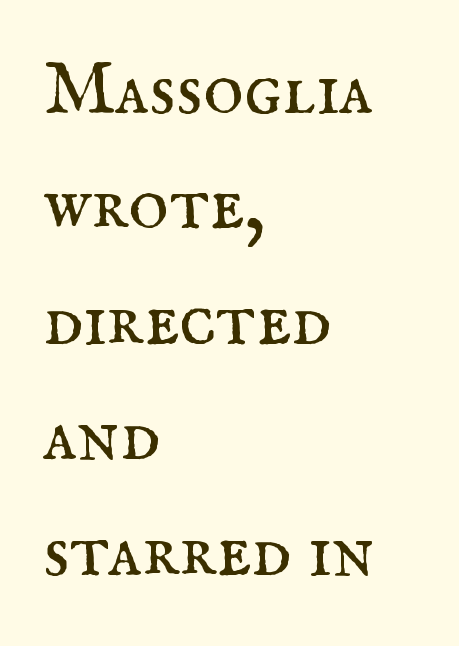
Old-style or modern, the face here clearly has serifs. Is this a fixed-width face? No — the glyphs have proportional, varying widths. Underline: absent. A student would call this left alignment; a typographer would say flush left, rag right. Stroke mass is kept to a normal reading level or below.
